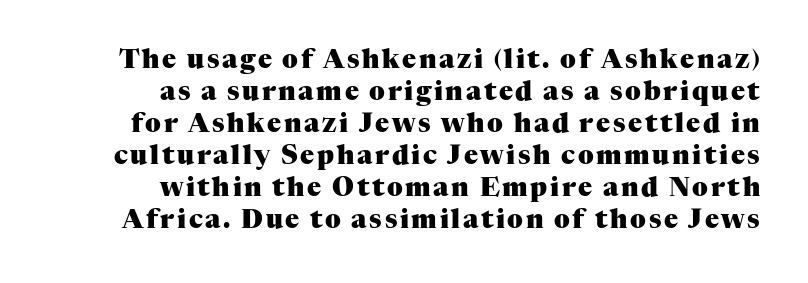
A bare baseline throughout the passage. These lines stack with their right ends in a neat column. Bold? Absolutely — the strokes are thick and heavy. It's the straight-up-and-down kind of type.
